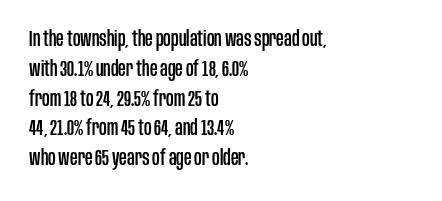
{"italic": "no", "underline": "no", "align": "left", "line_spacing": "normal", "line_spacing_ratio": 1.42, "letter_spacing": "normal", "letter_spacing_em": 0.0, "glyph_px": 21}
